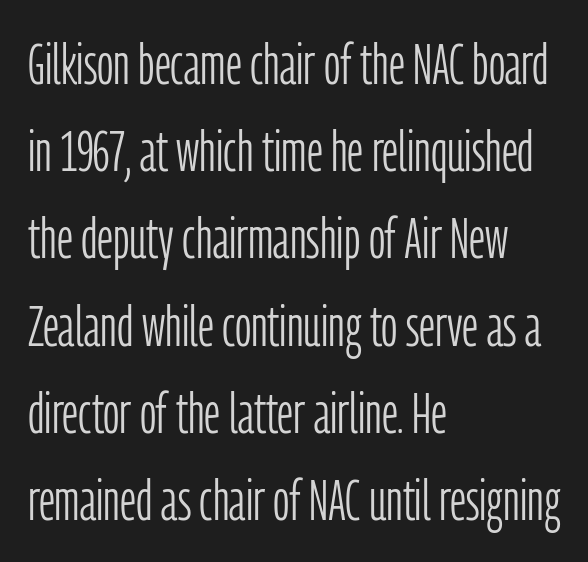
The image shows 57 px light, condensed sans-serif type, upright; set left-aligned, normal line spacing (1.53x), normal letter spacing, not underlined; low stroke contrast and a medium x-height.
